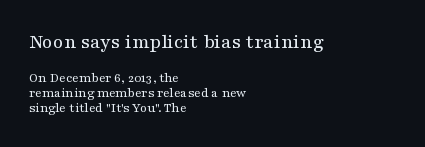
Q: Is the text bold? A: No.
Q: Is the text italic (slanted)? A: No, it is upright.
Q: Is the text underlined? A: No.
Q: How is the paragraph aligned? A: Left-aligned.
Q: Is the spacing between letters normal or unusually wide? A: Normal.
Q: Is the spacing between lines tight, normal or loose? A: Tight.
Q: Which block of text is set in a larger size, the first (top) or the second (bottom)? A: The first (top) one.
